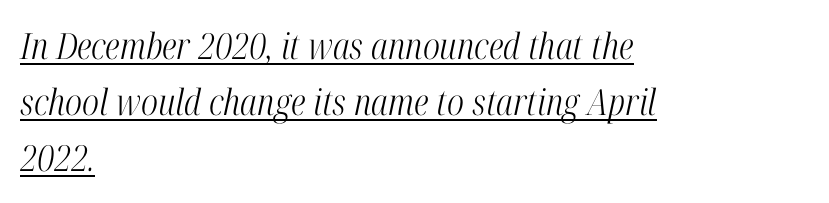
The image shows 36 px light, condensed serif type, italic (leaning right); set left-aligned, normal line spacing (1.56x), normal letter spacing, underlined; high stroke contrast and a medium x-height.
